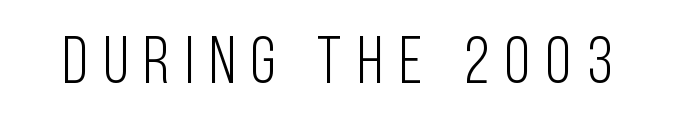
Q: Is the text bold? A: No.
Q: Is the text italic (slanted)? A: No, it is upright.
Q: Is the typeface a serif or a sans-serif typeface? A: Sans-serif.
Q: Is the text underlined? A: No.
Q: Is the spacing between letters normal or unusually wide? A: Unusually wide.
Q: Width (condensed, normal, or wide)? A: Condensed.
Q: Stroke contrast? A: Low.
Q: x-height? A: Large.
Q: Monospaced? A: No.
